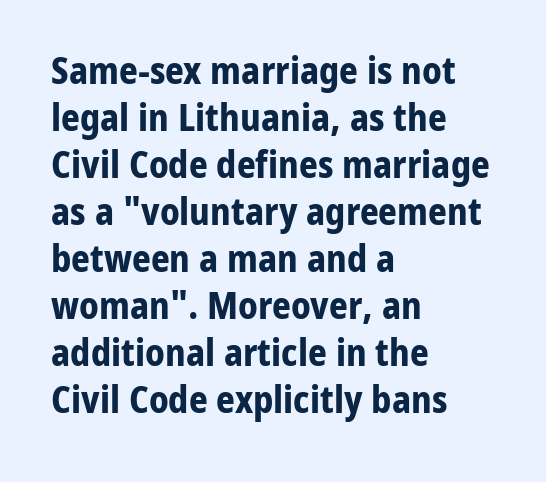
Q: Is the text bold? A: Yes.
Q: Is the text italic (slanted)? A: No, it is upright.
Q: Is the typeface a serif or a sans-serif typeface? A: Sans-serif.
Q: Is the text underlined? A: No.
Q: How is the paragraph aligned? A: Left-aligned.
Q: Is the spacing between letters normal or unusually wide? A: Normal.
Q: Is the spacing between lines tight, normal or loose? A: Normal.
Q: Width (condensed, normal, or wide)? A: Normal.
Q: Stroke contrast? A: Low.
Q: x-height? A: Medium.
Q: Monospaced? A: No.
